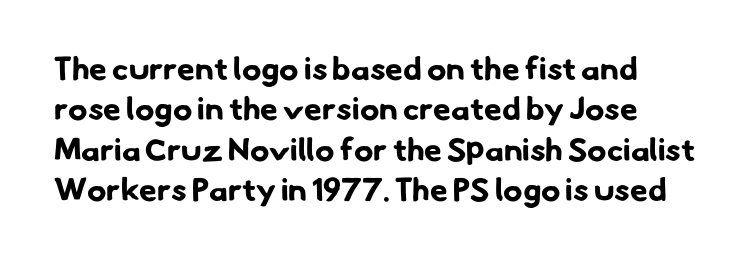
{"serif": "no", "bold": "yes", "weight": "bold", "width": "normal", "stroke_contrast": "low", "x_height": "small", "monospaced": "no", "underline": "no", "line_spacing": "normal", "line_spacing_ratio": 1.26, "letter_spacing": "normal", "letter_spacing_em": 0.0, "glyph_px": 32}
